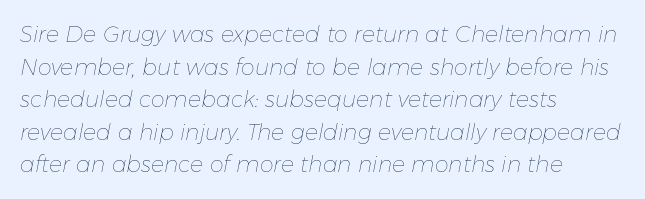
The image shows 22 px text type, italic (leaning right); set left-aligned, normal line spacing (1.48x), normal letter spacing, not underlined.
